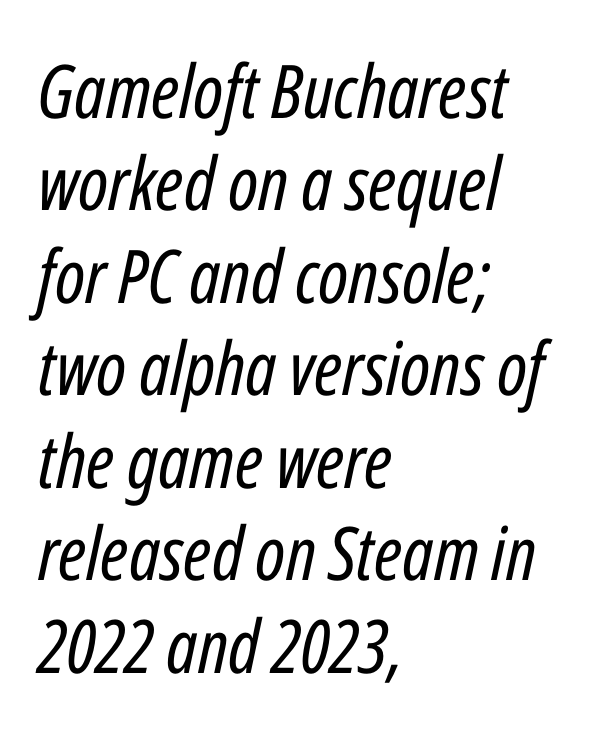
Reading down the block, your eye returns to a fixed left position each line. An italicized treatment has been applied to the whole sample. Spacing between characters is what you'd get straight out of the box. A typesetter would call this proportional, since set widths differ per character. Compared with typical paragraphs, the rows here are spaced about the same. Bare-footed words on every line.
